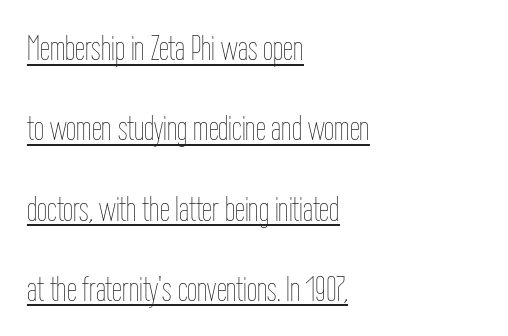
The image shows 36 px thin, condensed type, upright; set left-aligned, loose line spacing (2.23x), normal letter spacing, underlined; low stroke contrast and a medium x-height.
